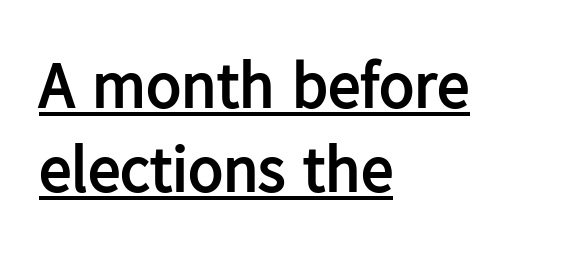
The image shows 65 px semibold sans-serif type, upright; set left-aligned, normal line spacing (1.29x), normal letter spacing, underlined; low stroke contrast and a medium x-height.
